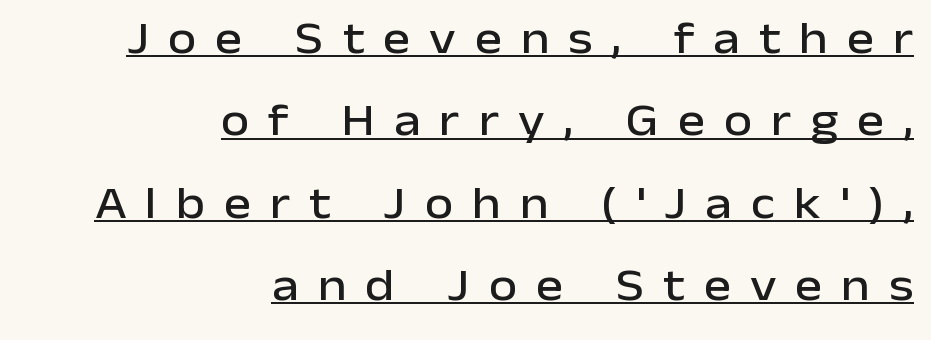
{"serif": "no", "italic": "no", "width": "normal", "stroke_contrast": "low", "x_height": "medium", "monospaced": "no", "underline": "yes", "align": "right", "line_spacing_ratio": 1.79, "letter_spacing": "wide", "letter_spacing_em": 0.41, "glyph_px": 46}
